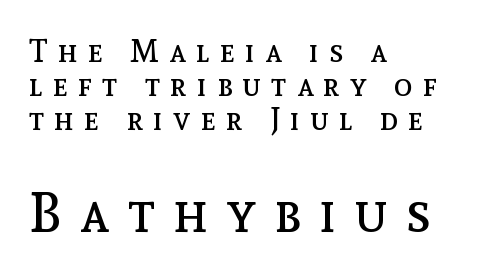
{"italic": "no", "bold": "no", "weight": "regular", "width": "normal", "x_height": "medium", "monospaced": "no", "underline": "no", "align": "left", "line_spacing": "tight", "line_spacing_ratio": 1.09, "letter_spacing": "wide", "letter_spacing_em": 0.33, "larger_block": "second", "size_ratio": 1.77, "glyph_px": 55}
